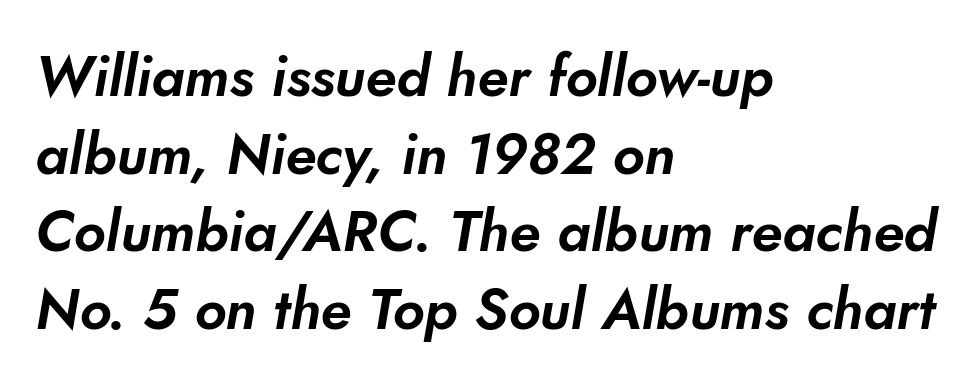
Q: Is the typeface a serif or a sans-serif typeface? A: Sans-serif.
Q: Is the text underlined? A: No.
Q: How is the paragraph aligned? A: Left-aligned.
Q: Is the spacing between letters normal or unusually wide? A: Normal.
Q: Is the spacing between lines tight, normal or loose? A: Normal.
Q: Width (condensed, normal, or wide)? A: Normal.
Q: Stroke contrast? A: Low.
Q: x-height? A: Small.
Q: Monospaced? A: No.
